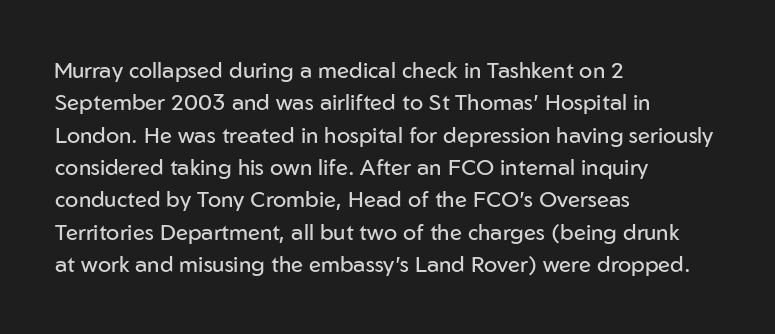
The image shows 22 px text type, upright; set left-aligned, normal line spacing (1.47x), normal letter spacing, not underlined.
